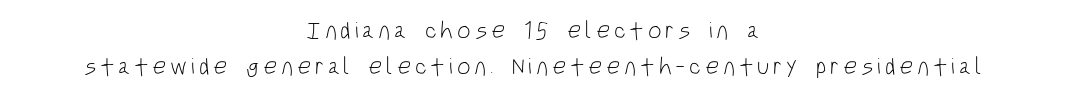
Q: Is the text bold? A: No.
Q: Is the text italic (slanted)? A: No, it is upright.
Q: Is the text underlined? A: No.
Q: How is the paragraph aligned? A: Centered.
Q: Is the spacing between lines tight, normal or loose? A: Normal.
